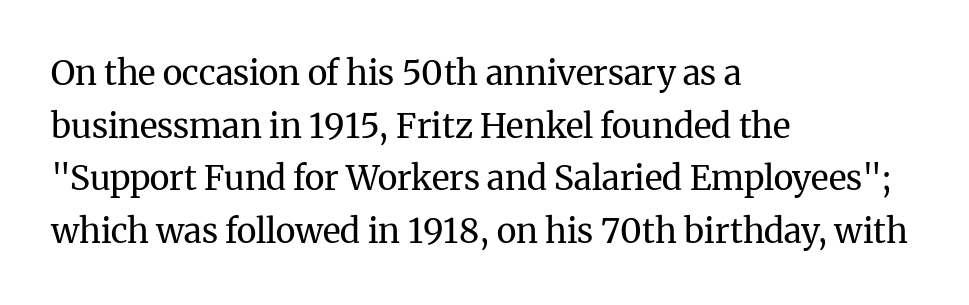
{"serif": "yes", "italic": "no", "bold": "no", "weight": "regular", "width": "normal", "stroke_contrast": "medium", "x_height": "medium", "monospaced": "no", "underline": "no", "align": "left", "line_spacing": "normal", "line_spacing_ratio": 1.55, "letter_spacing": "normal", "letter_spacing_em": 0.0, "glyph_px": 34}
